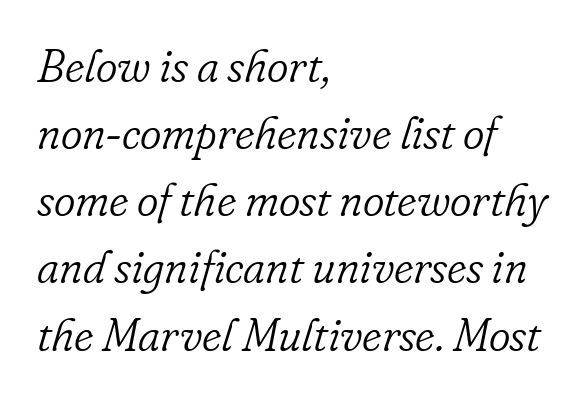
These lines stack with their left ends in a neat column. Rendered with sloped, italic letterforms. These lines are composed in type with serifs. The cut favours lightness, reaching ordinary text weight at its darkest. Honestly, the letter spacing is just normal — you wouldn't notice it. Does the leading feel generous? No, just average.
